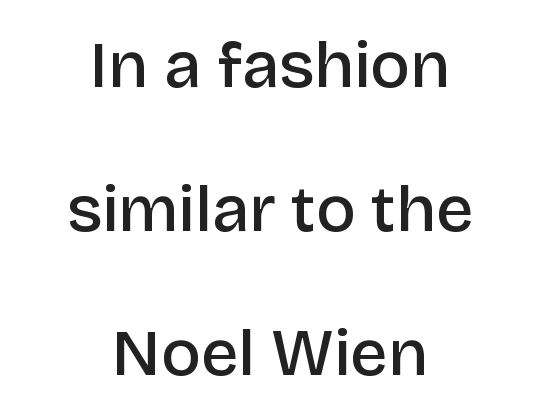
{"serif": "no", "italic": "no", "bold": "semi", "weight": "semibold", "width": "normal", "stroke_contrast": "low", "x_height": "large", "monospaced": "no", "underline": "no", "align": "center", "line_spacing": "loose", "line_spacing_ratio": 2.18, "letter_spacing": "normal", "letter_spacing_em": 0.0, "glyph_px": 66}
